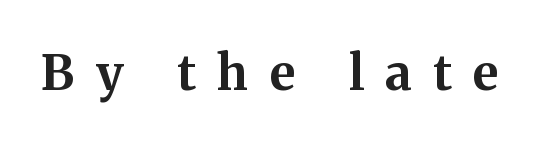
The image shows 49 px bold serif type, upright; set unusually wide letter spacing (+0.44 em), not underlined; medium stroke contrast and a medium x-height.
